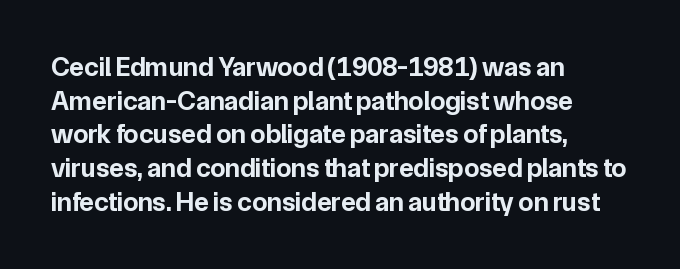
Its strokes are broad and dark, the hallmark of bold type. It's the straight-up-and-down kind of type. Regular leading. Caption: standard tracking, unaltered.
